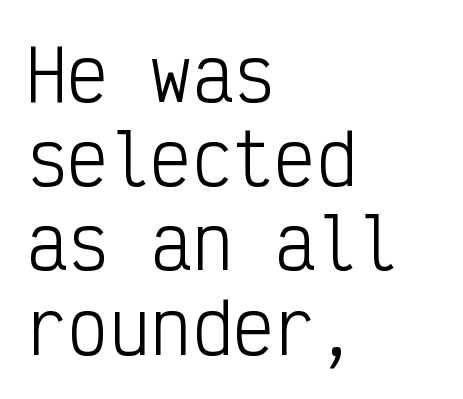
{"serif": "no", "italic": "no", "bold": "no", "weight": "light", "width": "condensed", "stroke_contrast": "low", "x_height": "medium", "monospaced": "yes", "underline": "no", "align": "left", "line_spacing_ratio": 1.22, "letter_spacing": "normal", "letter_spacing_em": 0.0, "glyph_px": 69}
